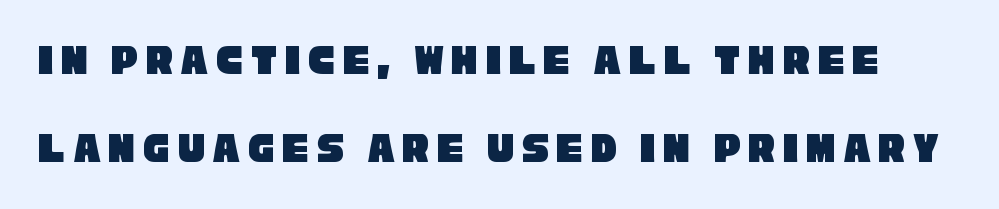
Q: Is the typeface a serif or a sans-serif typeface? A: Sans-serif.
Q: Is the text underlined? A: No.
Q: Is the spacing between lines tight, normal or loose? A: Loose.
Q: Width (condensed, normal, or wide)? A: Condensed.
Q: Stroke contrast? A: Low.
Q: x-height? A: Large.
Q: Monospaced? A: No.
